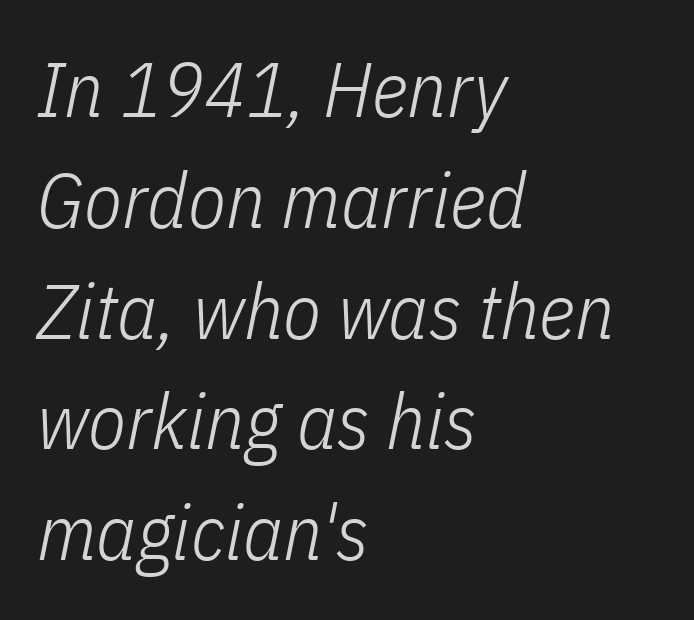
Q: Is the text bold? A: No.
Q: Is the text italic (slanted)? A: Yes, it leans right by about 11 degrees.
Q: Is the text underlined? A: No.
Q: How is the paragraph aligned? A: Left-aligned.
Q: Is the spacing between letters normal or unusually wide? A: Normal.
Q: Is the spacing between lines tight, normal or loose? A: Normal.
Q: Width (condensed, normal, or wide)? A: Condensed.
Q: Stroke contrast? A: Low.
Q: x-height? A: Medium.
Q: Monospaced? A: No.
